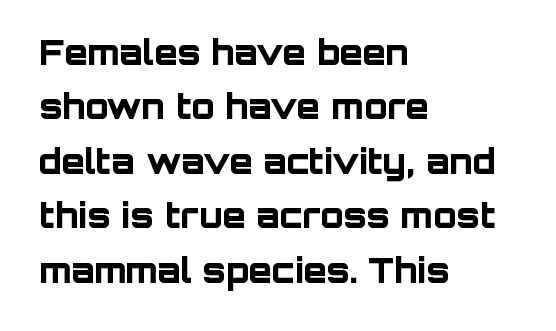
{"serif": "no", "italic": "no", "bold": "yes", "weight": "bold", "width": "normal", "stroke_contrast": "low", "x_height": "large", "monospaced": "no", "underline": "no", "align": "left", "line_spacing": "normal", "line_spacing_ratio": 1.6, "letter_spacing": "normal", "letter_spacing_em": 0.0, "glyph_px": 34}
